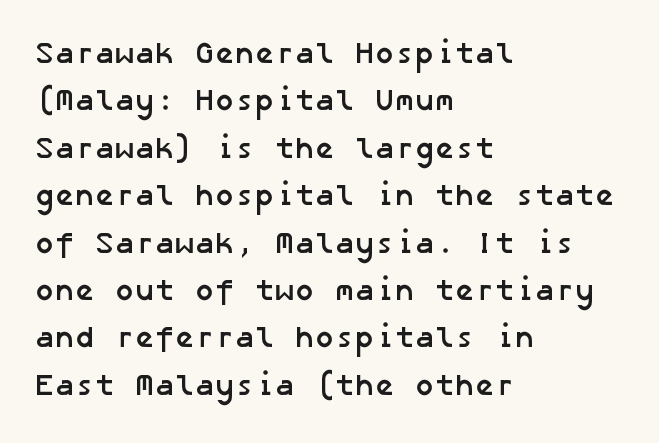
The image shows 30 px semibold sans-serif type; set left-aligned, normal line spacing (1.58x), normal letter spacing, not underlined; low stroke contrast and a medium x-height.
